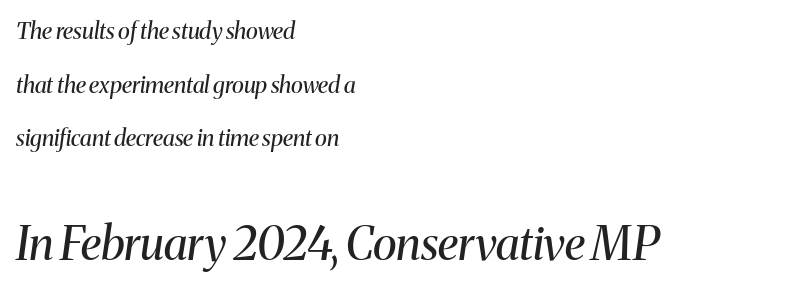
Q: Is the text bold? A: No.
Q: Is the text italic (slanted)? A: Yes, it leans right by about 8 degrees.
Q: Is the typeface a serif or a sans-serif typeface? A: Serif.
Q: Is the text underlined? A: No.
Q: How is the paragraph aligned? A: Left-aligned.
Q: Is the spacing between letters normal or unusually wide? A: Normal.
Q: Is the spacing between lines tight, normal or loose? A: Loose.
Q: Which block of text is set in a larger size, the first (top) or the second (bottom)? A: The second (bottom) one.
Q: Width (condensed, normal, or wide)? A: Normal.
Q: Stroke contrast? A: Medium.
Q: x-height? A: Medium.
Q: Monospaced? A: No.
